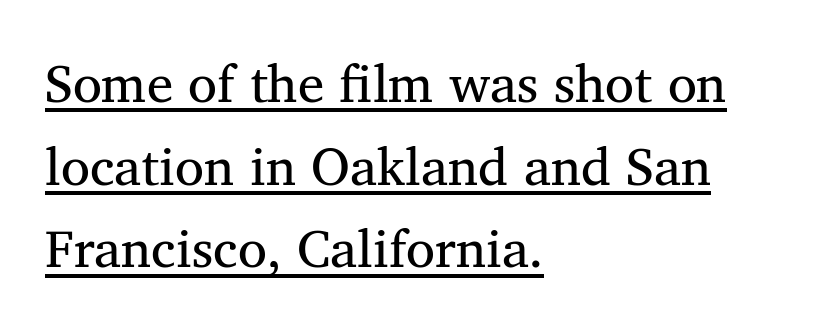
Q: Is the text bold? A: No.
Q: Is the text italic (slanted)? A: No, it is upright.
Q: Is the typeface a serif or a sans-serif typeface? A: Serif.
Q: Is the text underlined? A: Yes.
Q: How is the paragraph aligned? A: Left-aligned.
Q: Is the spacing between letters normal or unusually wide? A: Normal.
Q: Is the spacing between lines tight, normal or loose? A: Normal.
Q: Width (condensed, normal, or wide)? A: Normal.
Q: Stroke contrast? A: Medium.
Q: x-height? A: Medium.
Q: Monospaced? A: No.
